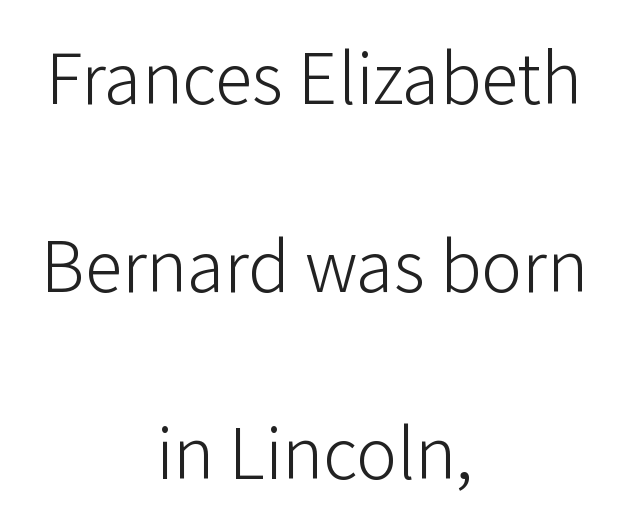
The space beneath each line is pristine and unruled. Students, observe: this is what heavily led, spacious text looks like. Is the block centered? Yes — each line is placed symmetrically about the middle. Stem width sits at or under what a default text font uses.
